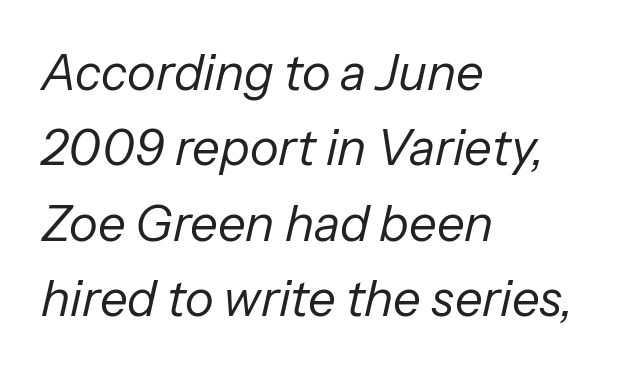
The image shows 49 px regular-weight type, italic (leaning right); set left-aligned, normal line spacing (1.54x), normal letter spacing, not underlined; low stroke contrast and a medium x-height.
